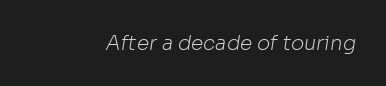
The image shows 20 px text type; set normal letter spacing, not underlined.
